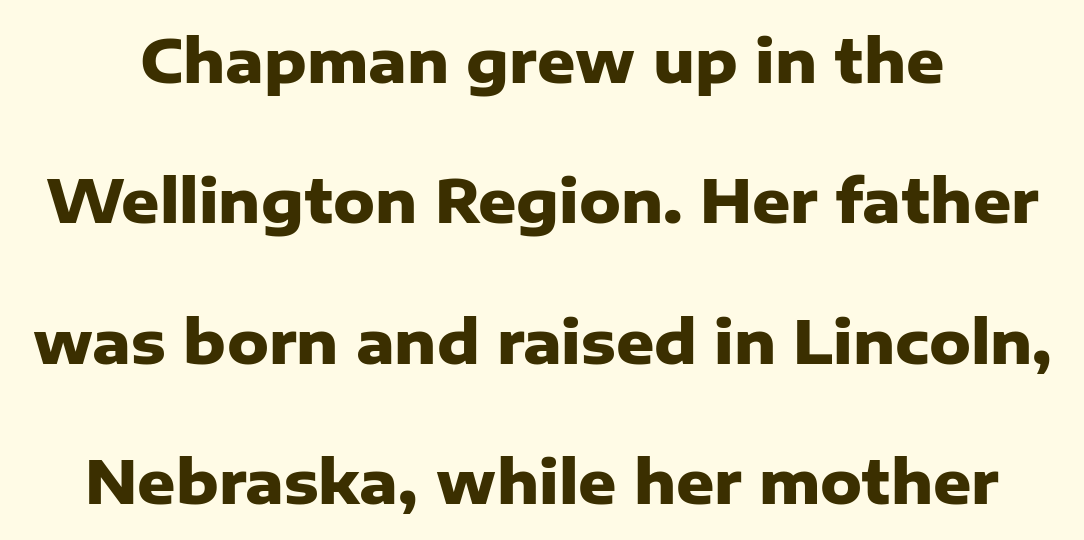
Q: Is the text bold? A: Yes.
Q: Is the text italic (slanted)? A: No, it is upright.
Q: Is the typeface a serif or a sans-serif typeface? A: Sans-serif.
Q: Is the text underlined? A: No.
Q: How is the paragraph aligned? A: Centered.
Q: Is the spacing between letters normal or unusually wide? A: Normal.
Q: Is the spacing between lines tight, normal or loose? A: Loose.
Q: Width (condensed, normal, or wide)? A: Normal.
Q: Stroke contrast? A: Low.
Q: x-height? A: Medium.
Q: Monospaced? A: No.
